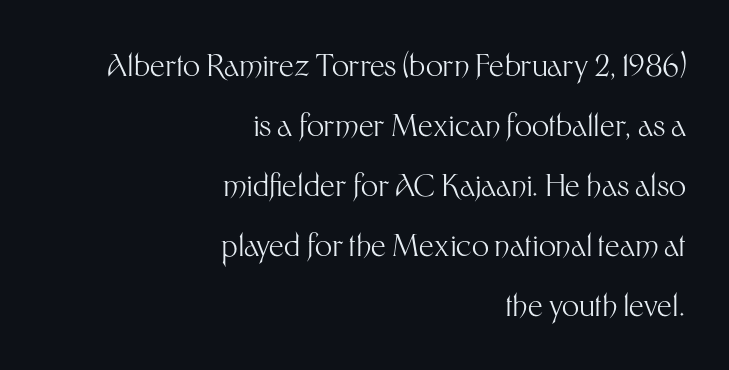
The image shows 30 px light sans-serif type, upright; set right-aligned, loose line spacing (2.0x), normal letter spacing, not underlined; medium stroke contrast and a medium x-height.
